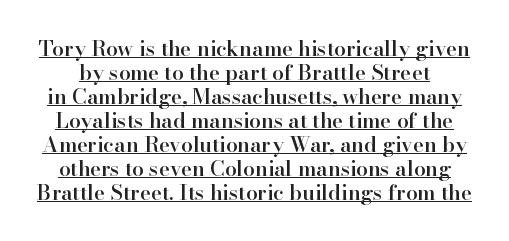
Q: Is the text bold? A: Semi-bold.
Q: Is the text italic (slanted)? A: No, it is upright.
Q: Is the text underlined? A: Yes.
Q: Is the spacing between letters normal or unusually wide? A: Normal.
Q: Is the spacing between lines tight, normal or loose? A: Tight.
